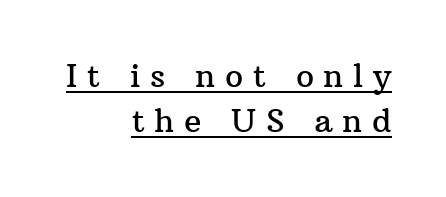
Does the type have serifs? Yes, each stem ends in a small foot. Think of a printed novel: that variable character pitch is what you see here. Leading matches the norm, producing a regular column. These lines were composed using upright roman letters.
